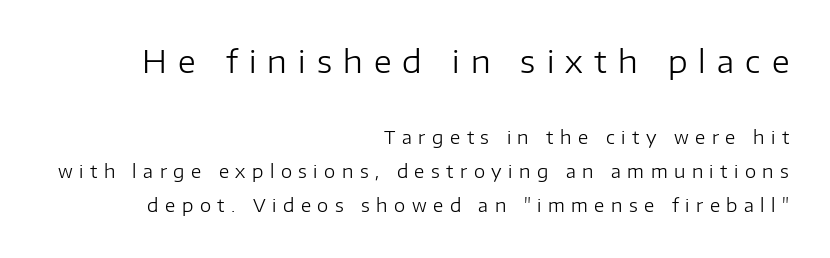
Q: Is the text bold? A: No.
Q: Is the text italic (slanted)? A: No, it is upright.
Q: Is the typeface a serif or a sans-serif typeface? A: Sans-serif.
Q: Is the text underlined? A: No.
Q: How is the paragraph aligned? A: Right-aligned.
Q: Is the spacing between letters normal or unusually wide? A: Unusually wide.
Q: Is the spacing between lines tight, normal or loose? A: Loose.
Q: Which block of text is set in a larger size, the first (top) or the second (bottom)? A: The first (top) one.
Q: Width (condensed, normal, or wide)? A: Normal.
Q: Stroke contrast? A: Low.
Q: x-height? A: Medium.
Q: Monospaced? A: No.
